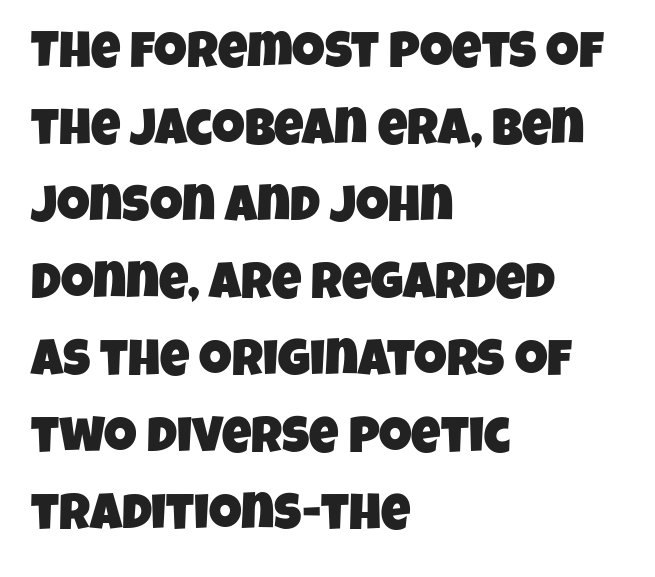
{"serif": "no", "width": "condensed", "stroke_contrast": "low", "x_height": "large", "monospaced": "no", "underline": "no", "align": "left", "line_spacing": "normal", "line_spacing_ratio": 1.51, "letter_spacing": "normal", "letter_spacing_em": 0.0, "glyph_px": 51}
